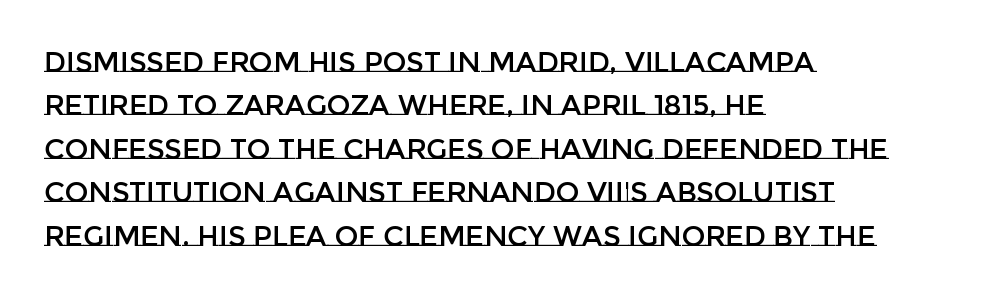
These lines sit exactly where default settings would place them. Varying glyph widths throughout — classic text-font behaviour. Glance below the letters and you will spot only blank space. Every row of glyphs begins at an identical x-position on the left.
